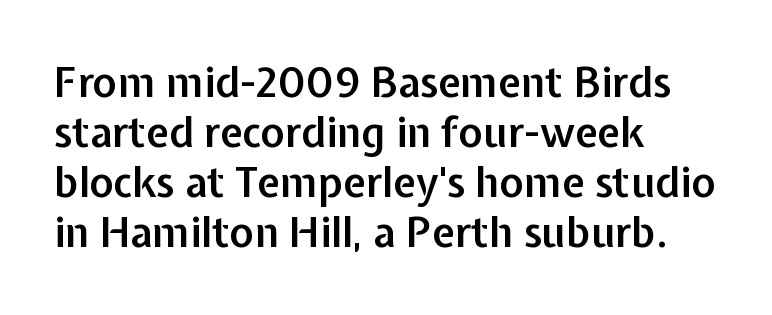
Moderately thickened strokes mark this as semibold type. Nothing sits at the stroke ends, so this counts as sans-serif. A typesetter would mark this as roman, not italic. The passage shown has conventional tracking throughout. Unmarked baselines from the first word to the last.
